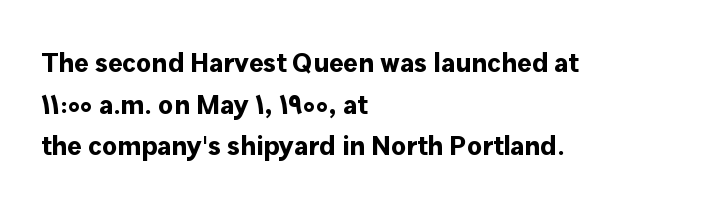
{"italic": "no", "bold": "yes", "underline": "no", "align": "left", "line_spacing": "normal", "line_spacing_ratio": 1.54, "letter_spacing": "normal", "letter_spacing_em": 0.0, "glyph_px": 27}
